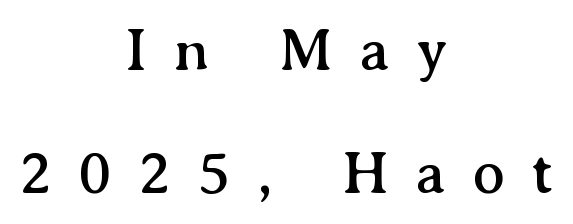
The image shows 61 px serif type, upright; set centered, loose line spacing (2.02x), unusually wide letter spacing (+0.43 em), not underlined; medium stroke contrast and a medium x-height.
